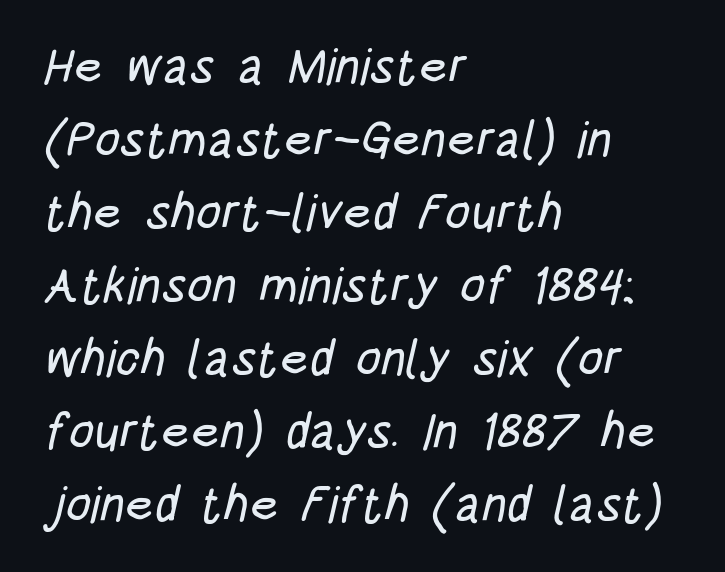
This block has exactly the height ordinary leading produces. Beneath every word, the page is bare. Students, note that the glyphs here touch the page at normal intervals. The glyphs in this specimen are sans serif. Note the varied advance widths — an 'i' is clearly narrower than an 'm'. Each line starts at the same left margin while the right side varies.
